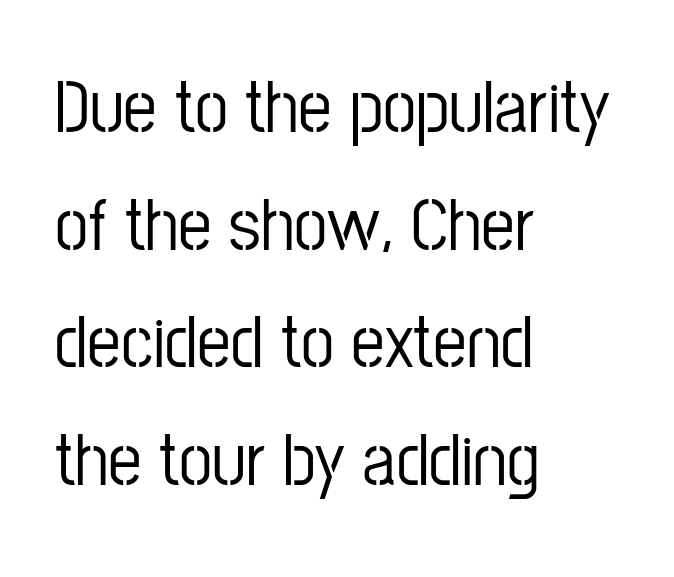
Q: Is the text italic (slanted)? A: No, it is upright.
Q: Is the typeface a serif or a sans-serif typeface? A: Sans-serif.
Q: Is the text underlined? A: No.
Q: How is the paragraph aligned? A: Left-aligned.
Q: Is the spacing between letters normal or unusually wide? A: Normal.
Q: Is the spacing between lines tight, normal or loose? A: Normal.
Q: Width (condensed, normal, or wide)? A: Condensed.
Q: Stroke contrast? A: Low.
Q: x-height? A: Medium.
Q: Monospaced? A: No.
